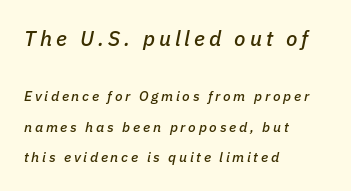
The gap between lines stays unmarked. There's an unmistakable incline to the writing here. Large over small — that's the arrangement of the two blocks here. If you measured baseline to baseline, you'd find a long distance. The paragraph has a hard left edge and a soft right edge.
